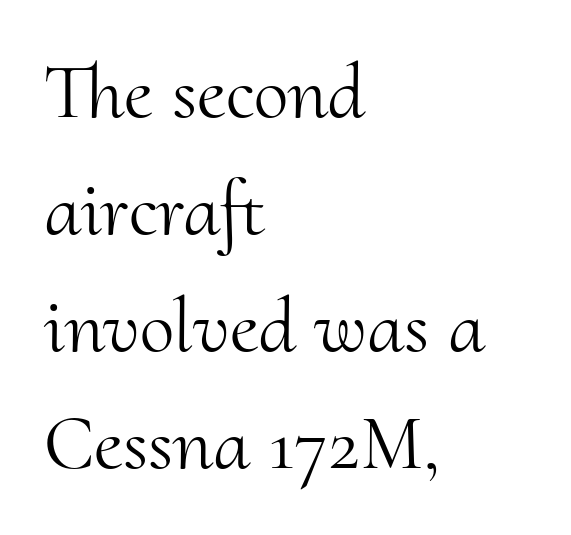
Q: Is the text bold? A: No.
Q: Is the text italic (slanted)? A: No, it is upright.
Q: Is the typeface a serif or a sans-serif typeface? A: Serif.
Q: Is the text underlined? A: No.
Q: How is the paragraph aligned? A: Left-aligned.
Q: Is the spacing between letters normal or unusually wide? A: Normal.
Q: Is the spacing between lines tight, normal or loose? A: Normal.
Q: Width (condensed, normal, or wide)? A: Normal.
Q: Stroke contrast? A: Medium.
Q: x-height? A: Small.
Q: Monospaced? A: No.
